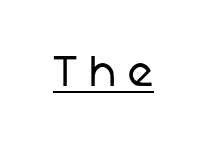
Q: Is the text bold? A: No.
Q: Is the text italic (slanted)? A: No, it is upright.
Q: Is the typeface a serif or a sans-serif typeface? A: Sans-serif.
Q: Is the text underlined? A: Yes.
Q: Is the spacing between letters normal or unusually wide? A: Unusually wide.
Q: Width (condensed, normal, or wide)? A: Normal.
Q: Stroke contrast? A: Low.
Q: x-height? A: Medium.
Q: Monospaced? A: No.
